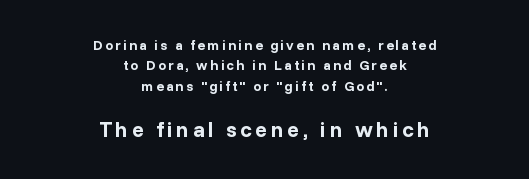
{"italic": "no", "bold": "yes", "underline": "no", "align": "center", "line_spacing": "normal", "line_spacing_ratio": 1.46, "larger_block": "second", "size_ratio": 1.57, "glyph_px": 22}
